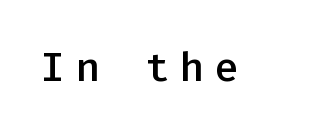
Q: Is the text bold? A: Semi-bold.
Q: Is the text italic (slanted)? A: No, it is upright.
Q: Is the typeface a serif or a sans-serif typeface? A: Sans-serif.
Q: Is the text underlined? A: No.
Q: Is the spacing between letters normal or unusually wide? A: Unusually wide.
Q: Width (condensed, normal, or wide)? A: Normal.
Q: Stroke contrast? A: Low.
Q: x-height? A: Medium.
Q: Monospaced? A: Yes.
